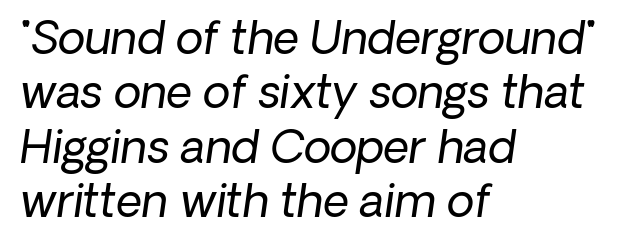
Q: Is the text bold? A: No.
Q: Is the text italic (slanted)? A: Yes, it leans right by about 8 degrees.
Q: Is the text underlined? A: No.
Q: How is the paragraph aligned? A: Left-aligned.
Q: Is the spacing between letters normal or unusually wide? A: Normal.
Q: Width (condensed, normal, or wide)? A: Normal.
Q: Stroke contrast? A: Low.
Q: x-height? A: Medium.
Q: Monospaced? A: No.
